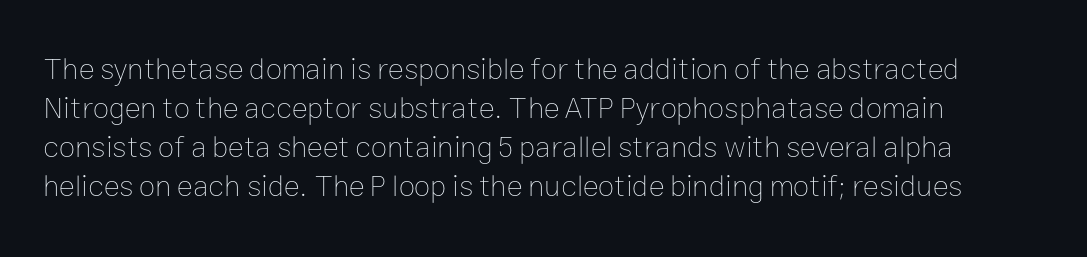
The image shows 30 px thin type, upright; set normal line spacing (1.3x), normal letter spacing, not underlined; low stroke contrast and a medium x-height.
